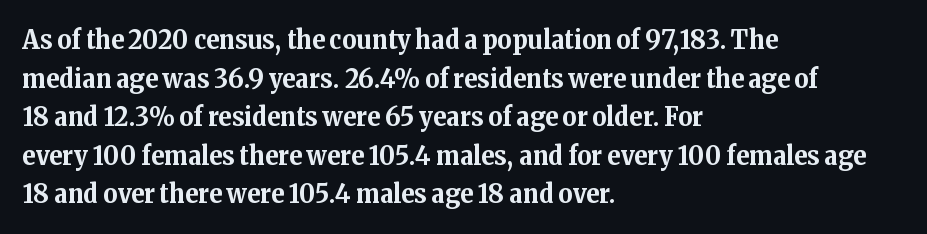
{"italic": "no", "bold": "yes", "underline": "no", "align": "left", "line_spacing": "normal", "line_spacing_ratio": 1.43, "letter_spacing": "normal", "letter_spacing_em": 0.0, "glyph_px": 27}
